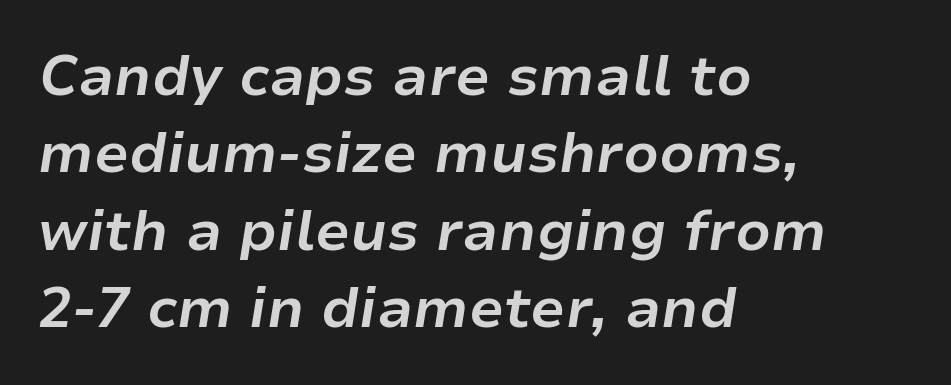
{"italic": "yes", "lean": "right", "slant_degrees": 9, "bold": "yes", "weight": "bold", "width": "normal", "stroke_contrast": "low", "x_height": "medium", "monospaced": "no", "underline": "no", "align": "left", "line_spacing": "normal", "line_spacing_ratio": 1.38, "letter_spacing": "normal", "letter_spacing_em": 0.0, "glyph_px": 56}
